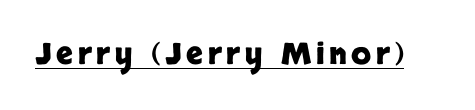
The image shows 29 px heavy sans-serif type, upright; set underlined; low stroke contrast and a large x-height.
